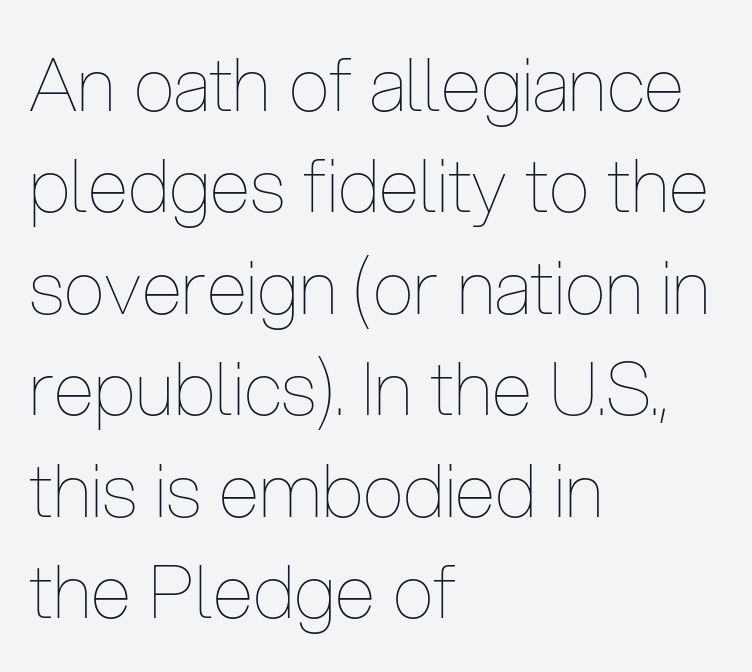
Q: Is the text bold? A: No.
Q: Is the text italic (slanted)? A: No, it is upright.
Q: Is the text underlined? A: No.
Q: How is the paragraph aligned? A: Left-aligned.
Q: Is the spacing between letters normal or unusually wide? A: Normal.
Q: Is the spacing between lines tight, normal or loose? A: Normal.
Q: Width (condensed, normal, or wide)? A: Condensed.
Q: Stroke contrast? A: Low.
Q: x-height? A: Medium.
Q: Monospaced? A: No.
